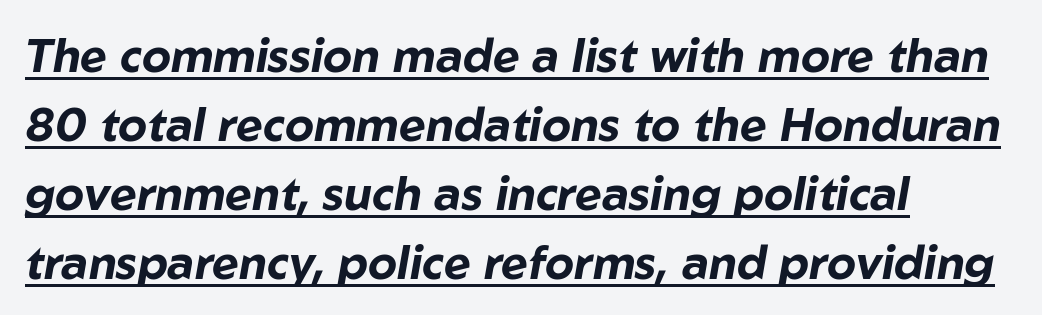
The image shows 46 px bold type, italic (leaning right); set left-aligned, normal line spacing (1.5x), normal letter spacing, underlined; low stroke contrast and a medium x-height.
